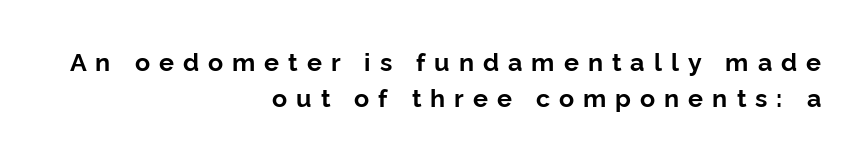
The image shows 25 px bold type, upright; set right-aligned, normal line spacing (1.44x), unusually wide letter spacing (+0.36 em), not underlined.
